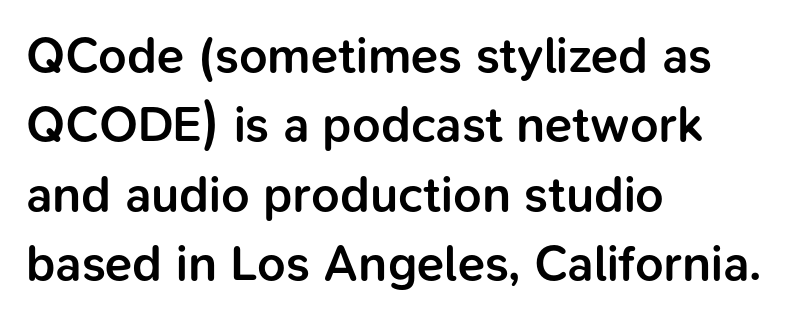
Interline gaps are of average width in this sample. Casual observation: everything's shoved over to the left. The words here are not underlined. Students, this is semibold: more ink than regular, less than bold. Regarding serifs, this sample does without them.
